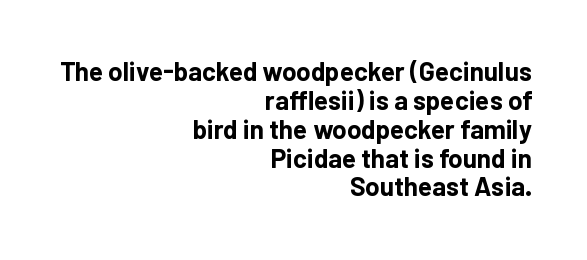
The image shows 26 px bold type, upright; set right-aligned, tight line spacing (1.11x), normal letter spacing, not underlined.
